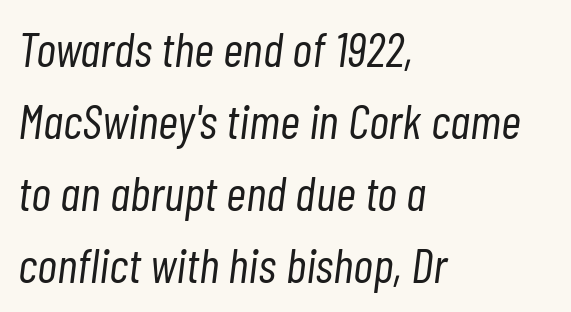
The image shows 49 px light, condensed type, italic (leaning right); set left-aligned, normal line spacing (1.47x), normal letter spacing, not underlined; low stroke contrast and a medium x-height.
